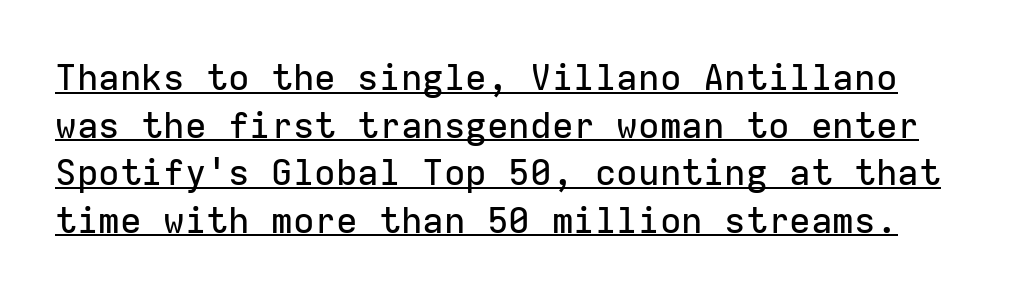
The image shows 36 px sans-serif type, upright, monospaced; set normal line spacing (1.32x), normal letter spacing, underlined; low stroke contrast and a medium x-height.
